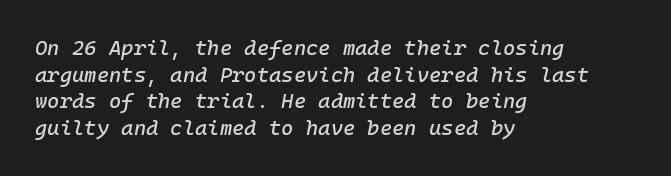
Q: Is the text italic (slanted)? A: Yes, it leans right by about 10 degrees.
Q: Is the text underlined? A: No.
Q: How is the paragraph aligned? A: Left-aligned.
Q: Is the spacing between letters normal or unusually wide? A: Normal.
Q: Is the spacing between lines tight, normal or loose? A: Normal.
